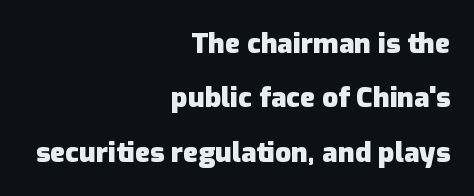
Q: Is the text bold? A: Yes.
Q: Is the text italic (slanted)? A: No, it is upright.
Q: Is the typeface a serif or a sans-serif typeface? A: Sans-serif.
Q: Is the text underlined? A: No.
Q: How is the paragraph aligned? A: Right-aligned.
Q: Is the spacing between letters normal or unusually wide? A: Normal.
Q: Is the spacing between lines tight, normal or loose? A: Loose.
Q: Width (condensed, normal, or wide)? A: Normal.
Q: Stroke contrast? A: Low.
Q: x-height? A: Medium.
Q: Monospaced? A: No.
